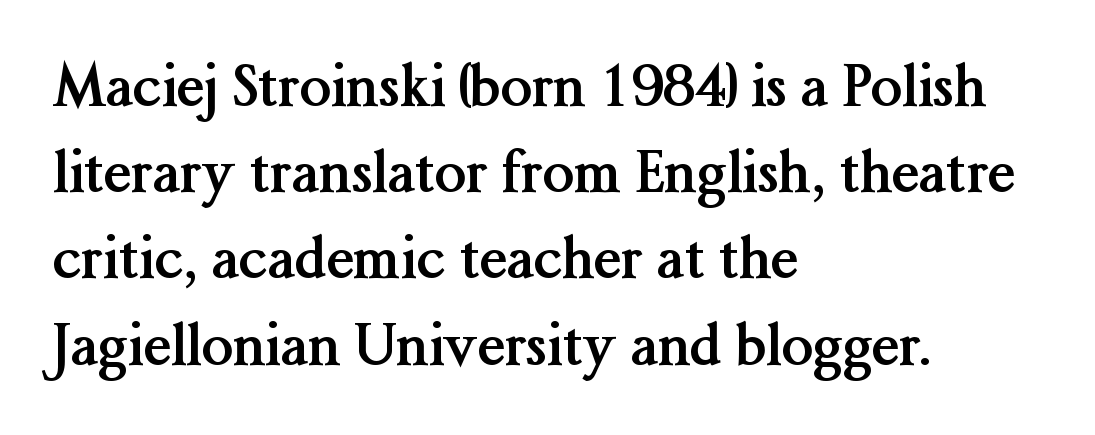
Q: Is the text bold? A: Yes.
Q: Is the text italic (slanted)? A: No, it is upright.
Q: Is the typeface a serif or a sans-serif typeface? A: Serif.
Q: Is the text underlined? A: No.
Q: How is the paragraph aligned? A: Left-aligned.
Q: Is the spacing between letters normal or unusually wide? A: Normal.
Q: Is the spacing between lines tight, normal or loose? A: Normal.
Q: Width (condensed, normal, or wide)? A: Normal.
Q: Stroke contrast? A: Medium.
Q: x-height? A: Medium.
Q: Monospaced? A: No.
